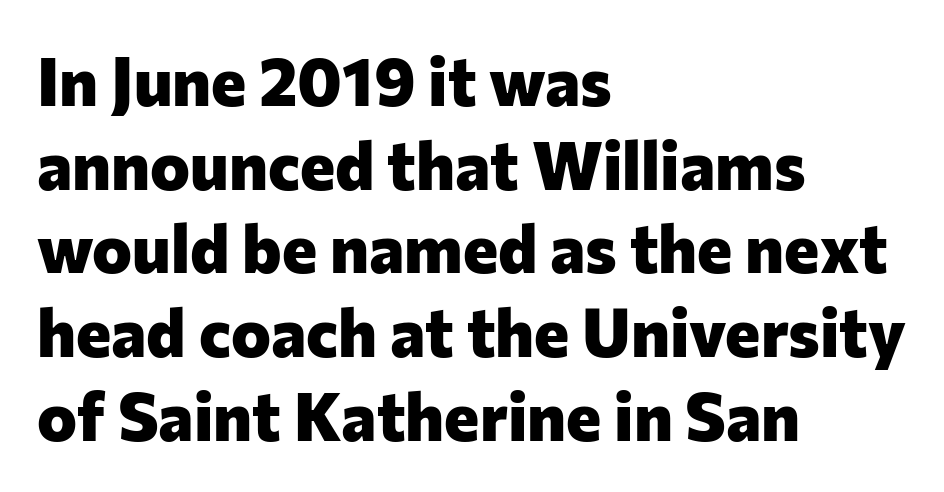
Q: Is the text bold? A: Yes.
Q: Is the text italic (slanted)? A: No, it is upright.
Q: Is the typeface a serif or a sans-serif typeface? A: Sans-serif.
Q: Is the text underlined? A: No.
Q: How is the paragraph aligned? A: Left-aligned.
Q: Is the spacing between letters normal or unusually wide? A: Normal.
Q: Is the spacing between lines tight, normal or loose? A: Normal.
Q: Width (condensed, normal, or wide)? A: Normal.
Q: Stroke contrast? A: Low.
Q: x-height? A: Medium.
Q: Monospaced? A: No.
